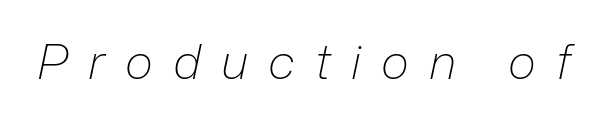
Q: Is the text bold? A: No.
Q: Is the text italic (slanted)? A: Yes, it leans right by about 12 degrees.
Q: Is the text underlined? A: No.
Q: Is the spacing between letters normal or unusually wide? A: Unusually wide.
Q: Width (condensed, normal, or wide)? A: Normal.
Q: Stroke contrast? A: Low.
Q: x-height? A: Medium.
Q: Monospaced? A: No.
